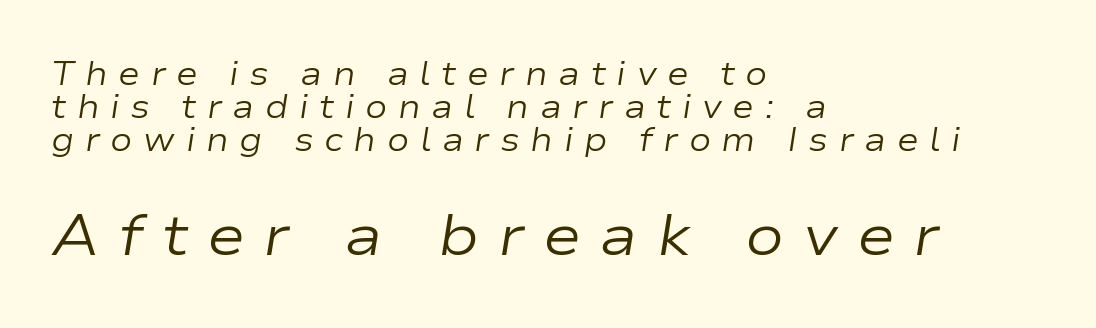
Q: Is the text bold? A: No.
Q: Is the text italic (slanted)? A: Yes, it leans right by about 9 degrees.
Q: Is the text underlined? A: No.
Q: How is the paragraph aligned? A: Left-aligned.
Q: Is the spacing between letters normal or unusually wide? A: Unusually wide.
Q: Is the spacing between lines tight, normal or loose? A: Tight.
Q: Which block of text is set in a larger size, the first (top) or the second (bottom)? A: The second (bottom) one.
Q: Width (condensed, normal, or wide)? A: Wide.
Q: Stroke contrast? A: Low.
Q: x-height? A: Medium.
Q: Monospaced? A: No.
